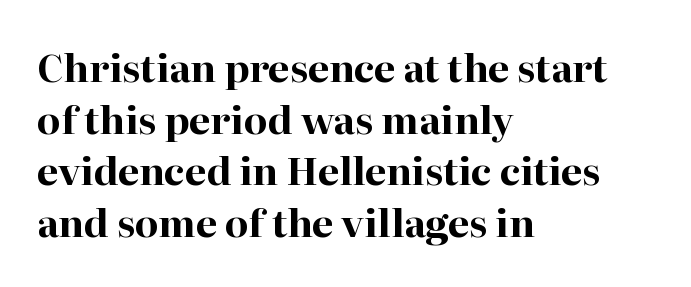
Q: Is the text bold? A: Yes.
Q: Is the text italic (slanted)? A: No, it is upright.
Q: Is the typeface a serif or a sans-serif typeface? A: Serif.
Q: Is the text underlined? A: No.
Q: How is the paragraph aligned? A: Left-aligned.
Q: Is the spacing between letters normal or unusually wide? A: Normal.
Q: Is the spacing between lines tight, normal or loose? A: Normal.
Q: Width (condensed, normal, or wide)? A: Normal.
Q: Stroke contrast? A: High.
Q: x-height? A: Medium.
Q: Monospaced? A: No.
